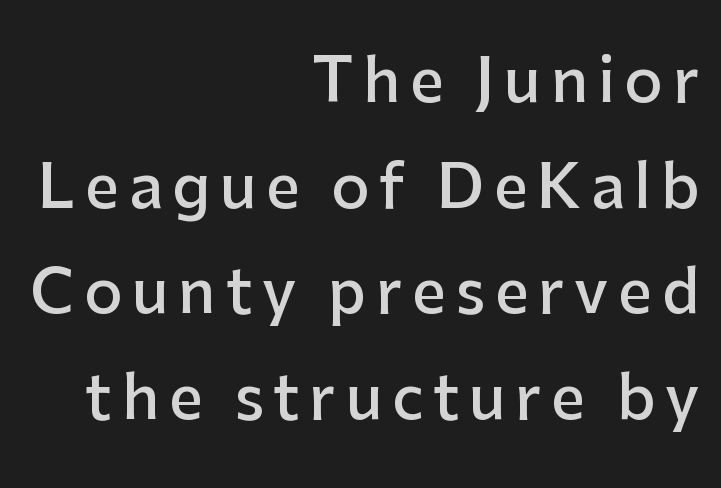
The image shows 60 px semibold sans-serif type, upright; set right-aligned, line spacing 1.76x, not underlined; low stroke contrast and a medium x-height.
